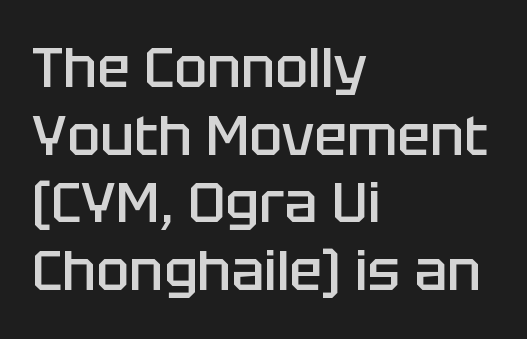
{"serif": "no", "italic": "no", "bold": "semi", "weight": "semibold", "width": "normal", "stroke_contrast": "low", "x_height": "large", "monospaced": "no", "underline": "no", "align": "left", "line_spacing_ratio": 1.23, "letter_spacing": "normal", "letter_spacing_em": 0.0, "glyph_px": 55}
